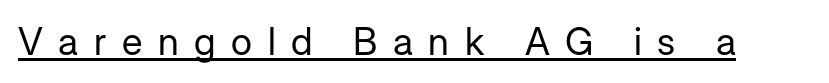
Q: Is the text bold? A: No.
Q: Is the text italic (slanted)? A: No, it is upright.
Q: Is the typeface a serif or a sans-serif typeface? A: Sans-serif.
Q: Is the text underlined? A: Yes.
Q: Is the spacing between letters normal or unusually wide? A: Unusually wide.
Q: Width (condensed, normal, or wide)? A: Normal.
Q: Stroke contrast? A: Low.
Q: x-height? A: Medium.
Q: Monospaced? A: No.
